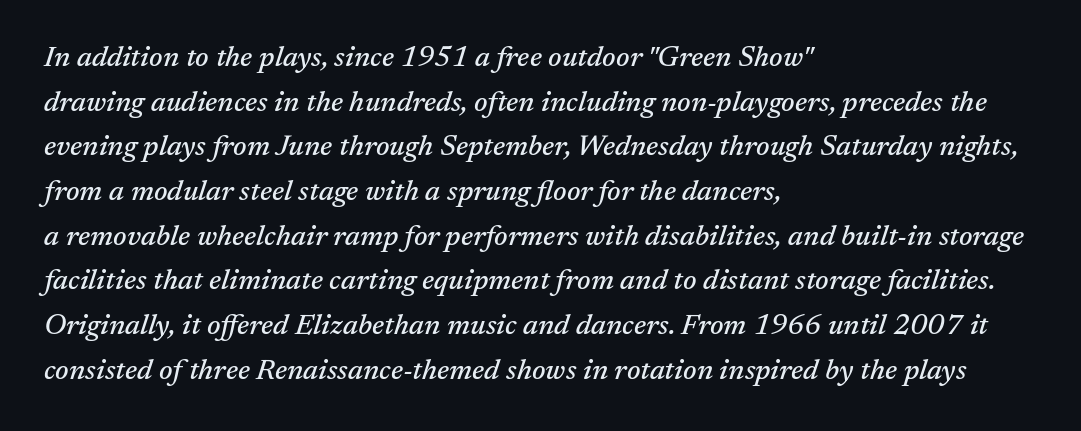
The image shows 29 px serif type, italic (leaning right); set left-aligned, normal line spacing (1.54x), normal letter spacing, not underlined; medium stroke contrast and a medium x-height.
